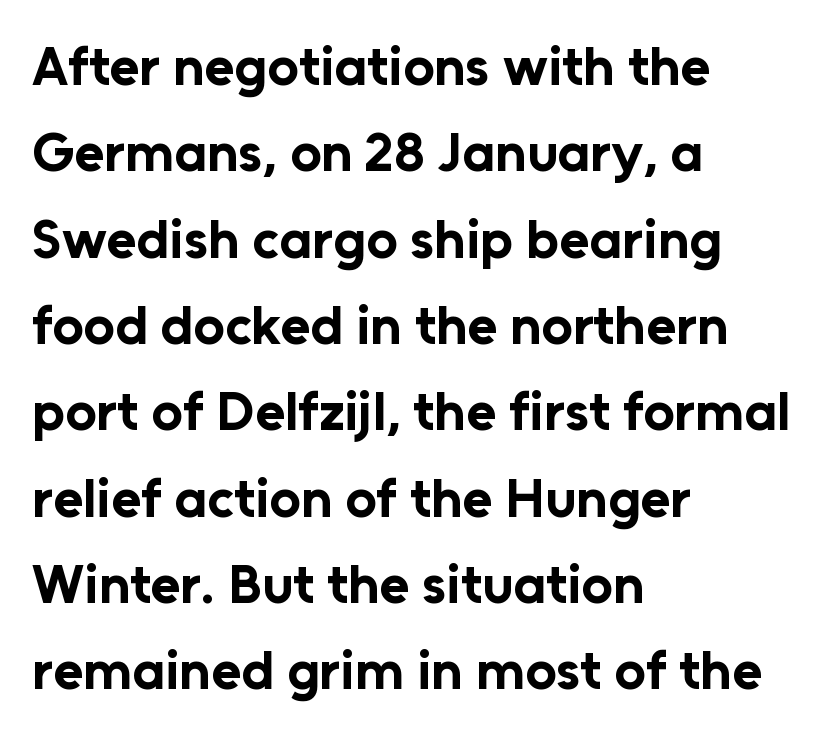
{"serif": "no", "italic": "no", "bold": "yes", "weight": "bold", "width": "normal", "stroke_contrast": "low", "x_height": "medium", "monospaced": "no", "underline": "no", "align": "left", "line_spacing": "normal", "line_spacing_ratio": 1.57, "letter_spacing": "normal", "letter_spacing_em": 0.0, "glyph_px": 55}
